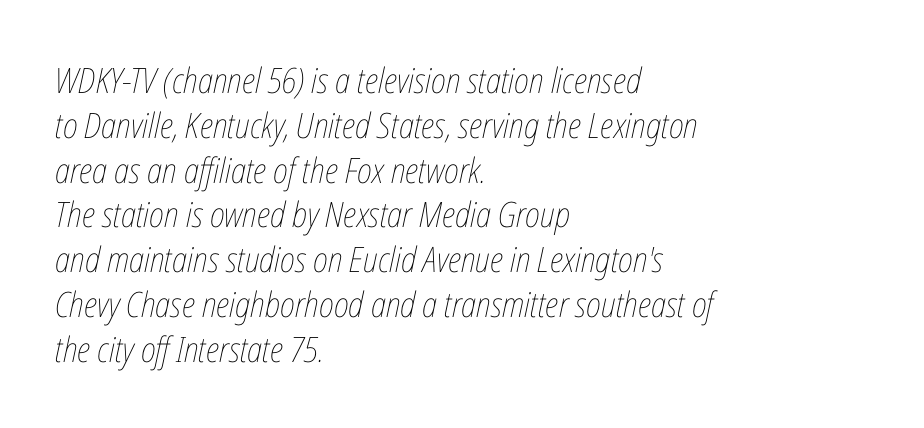
Q: Is the text bold? A: No.
Q: Is the text italic (slanted)? A: Yes, it leans right by about 12 degrees.
Q: Is the text underlined? A: No.
Q: How is the paragraph aligned? A: Left-aligned.
Q: Is the spacing between letters normal or unusually wide? A: Normal.
Q: Is the spacing between lines tight, normal or loose? A: Normal.
Q: Width (condensed, normal, or wide)? A: Condensed.
Q: Stroke contrast? A: Low.
Q: x-height? A: Medium.
Q: Monospaced? A: No.
